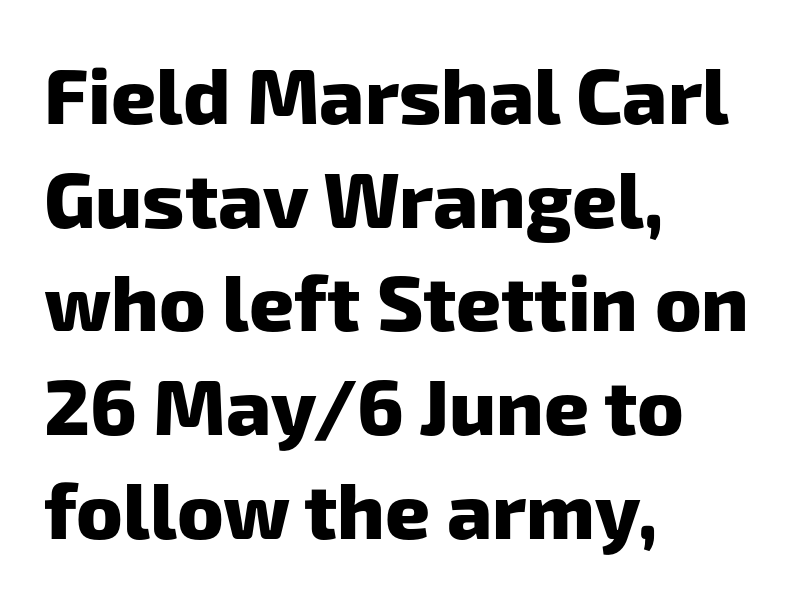
Q: Is the text bold? A: Yes.
Q: Is the typeface a serif or a sans-serif typeface? A: Sans-serif.
Q: Is the text underlined? A: No.
Q: How is the paragraph aligned? A: Left-aligned.
Q: Is the spacing between letters normal or unusually wide? A: Normal.
Q: Is the spacing between lines tight, normal or loose? A: Normal.
Q: Width (condensed, normal, or wide)? A: Normal.
Q: Stroke contrast? A: Low.
Q: x-height? A: Medium.
Q: Monospaced? A: No.
